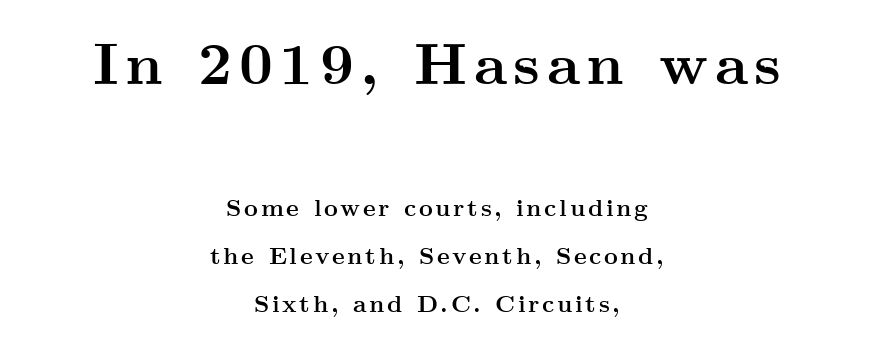
{"serif": "yes", "italic": "no", "bold": "yes", "weight": "semibold", "width": "wide", "stroke_contrast": "medium", "x_height": "small", "monospaced": "no", "underline": "no", "align": "center", "line_spacing": "loose", "line_spacing_ratio": 2.0, "larger_block": "first", "size_ratio": 2.46, "glyph_px": 59}
